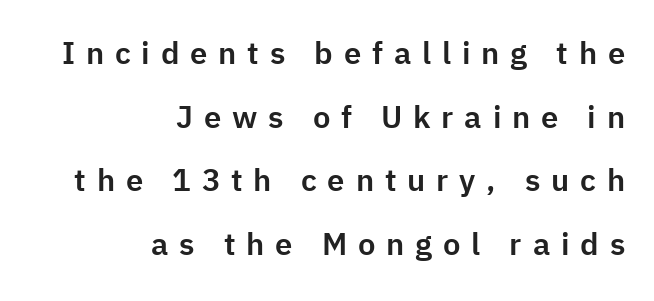
Q: Is the text italic (slanted)? A: No, it is upright.
Q: Is the typeface a serif or a sans-serif typeface? A: Sans-serif.
Q: Is the text underlined? A: No.
Q: How is the paragraph aligned? A: Right-aligned.
Q: Is the spacing between letters normal or unusually wide? A: Unusually wide.
Q: Is the spacing between lines tight, normal or loose? A: Loose.
Q: Width (condensed, normal, or wide)? A: Normal.
Q: Stroke contrast? A: Low.
Q: x-height? A: Medium.
Q: Monospaced? A: No.
